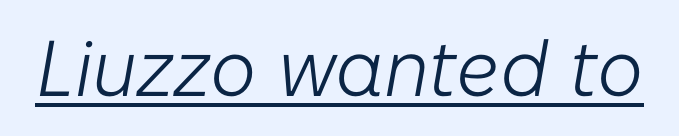
{"italic": "yes", "lean": "right", "slant_degrees": 10, "bold": "no", "weight": "light", "width": "normal", "stroke_contrast": "low", "x_height": "medium", "monospaced": "no", "underline": "yes", "letter_spacing": "normal", "letter_spacing_em": 0.0, "glyph_px": 79}
